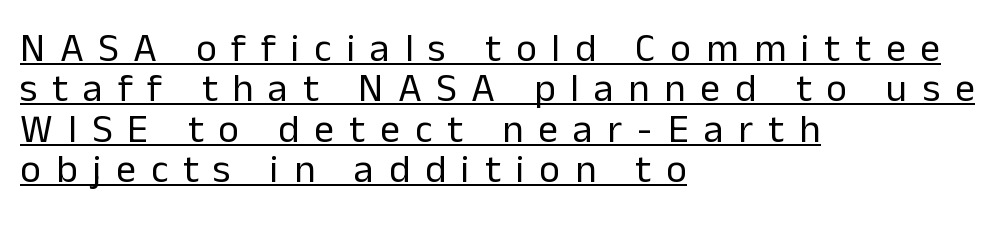
The horizontal fit of the characters is loose and conspicuously gappy. Note: no serifs on the glyphs. You could not count columns in this text — the font is proportionally spaced. The line-height multiplier appears low, near solid setting. Designer's note — italics off, roman on. Think standard paragraph weight, or any step lighter than that.
